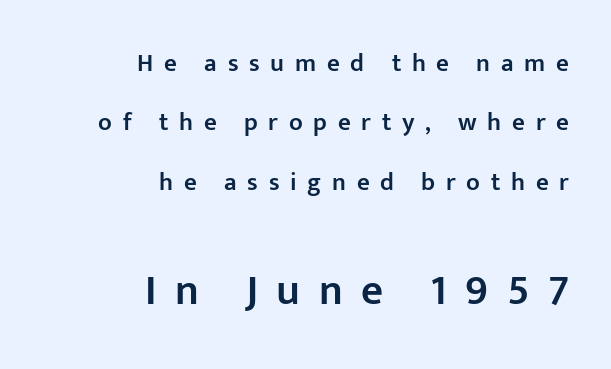
The image shows 43 px semibold sans-serif type, upright; set right-aligned, loose line spacing (2.38x), unusually wide letter spacing (+0.43 em), not underlined; the second (bottom) block is 1.72x larger; low stroke contrast and a medium x-height.
